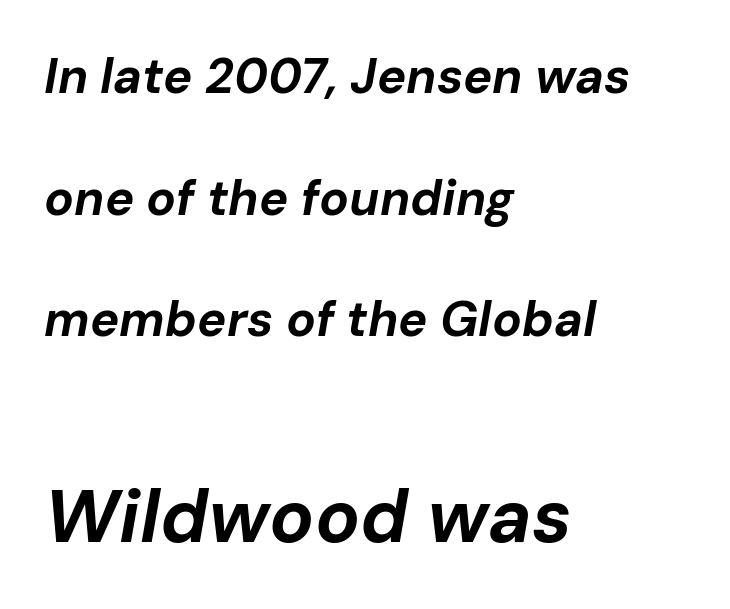
Each word holds together tightly as a unit, with standard inter-letter gaps. Characters are canted at an angle relative to the baseline's perpendicular. If you squint, the bottom block still reads clearly — it's the larger of the two. The foot of each line stays bare and open. The vertical gap from one line to the next is large.
